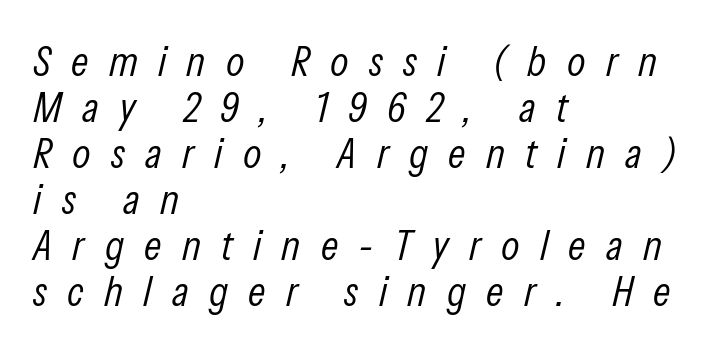
{"italic": "yes", "lean": "right", "slant_degrees": 13, "bold": "no", "weight": "light", "width": "condensed", "stroke_contrast": "low", "x_height": "medium", "monospaced": "no", "underline": "no", "align": "left", "line_spacing": "tight", "line_spacing_ratio": 1.07, "letter_spacing": "wide", "letter_spacing_em": 0.47, "glyph_px": 43}
